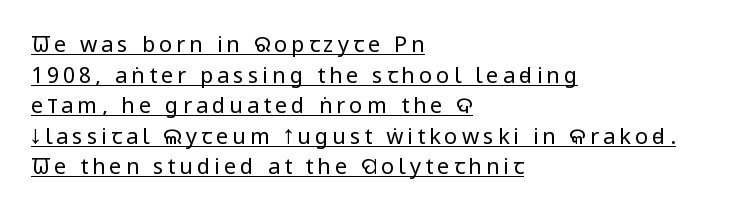
The image shows 22 px text type, upright; set left-aligned, normal line spacing (1.39x), underlined.
